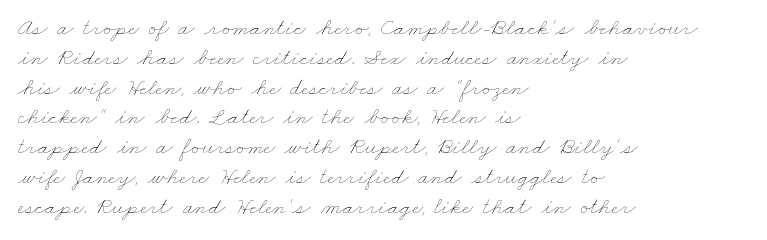
The image shows 24 px text type; set left-aligned, line spacing 1.24x, normal letter spacing, not underlined.
